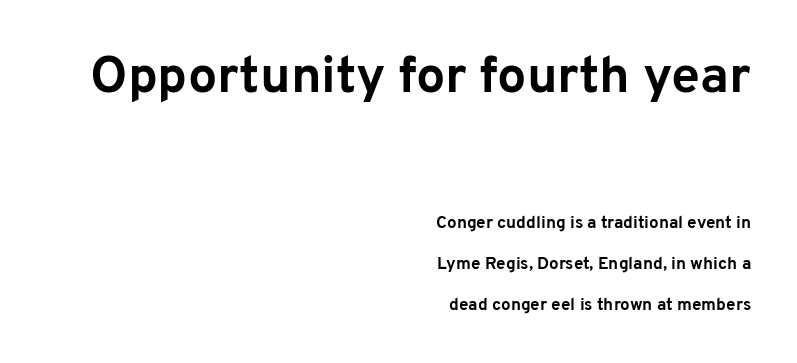
{"serif": "no", "italic": "no", "bold": "yes", "weight": "bold", "width": "normal", "stroke_contrast": "low", "x_height": "medium", "monospaced": "no", "underline": "no", "align": "right", "line_spacing": "loose", "line_spacing_ratio": 2.4, "letter_spacing": "normal", "letter_spacing_em": 0.0, "larger_block": "first", "size_ratio": 3.06, "glyph_px": 52}
